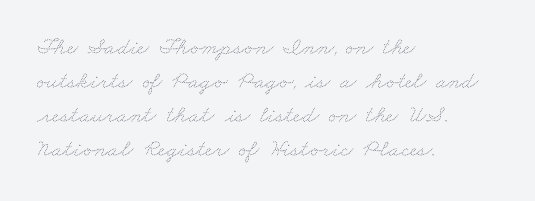
Summary of vertical rhythm: regular, with standard interline spacing. Notice how the passage keeps a crisp vertical edge on the left only. The weight tops out at a normal text grade. Nobody touched the tracking dial on this one.
